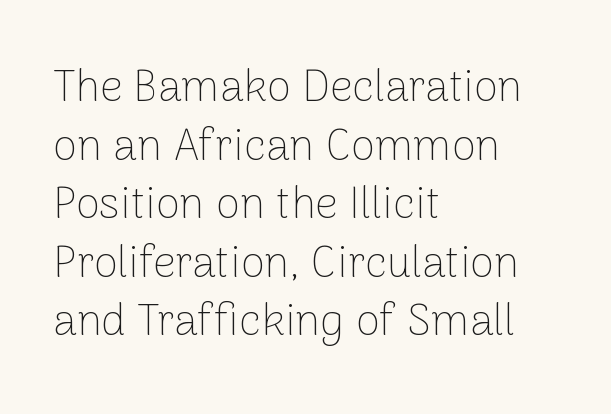
{"serif": "no", "italic": "no", "bold": "no", "weight": "thin", "width": "normal", "stroke_contrast": "low", "x_height": "medium", "monospaced": "no", "underline": "no", "align": "left", "line_spacing": "normal", "line_spacing_ratio": 1.33, "letter_spacing": "normal", "letter_spacing_em": 0.0, "glyph_px": 44}
